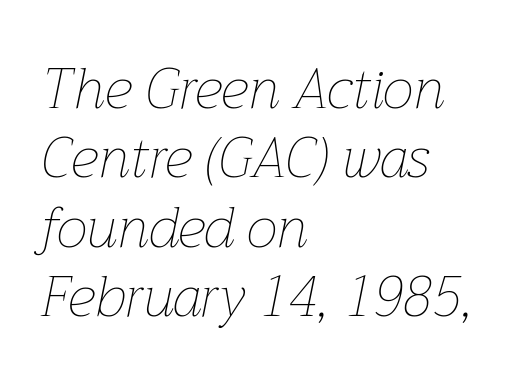
The image shows 56 px thin type, italic (leaning right); set left-aligned, line spacing 1.24x, normal letter spacing, not underlined; low stroke contrast and a medium x-height.
